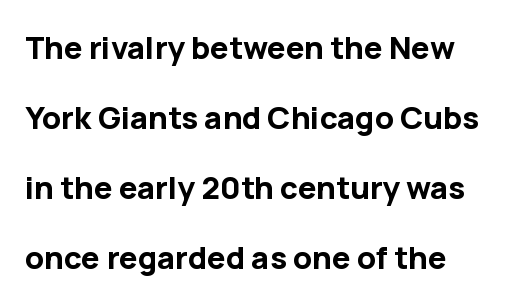
You could call the tracking neutral — neither tight nor loose. Examine the stroke ends and you'll find no serifs. The space directly below the letters is spotless. Leftover space on each line is placed entirely after the last word.
